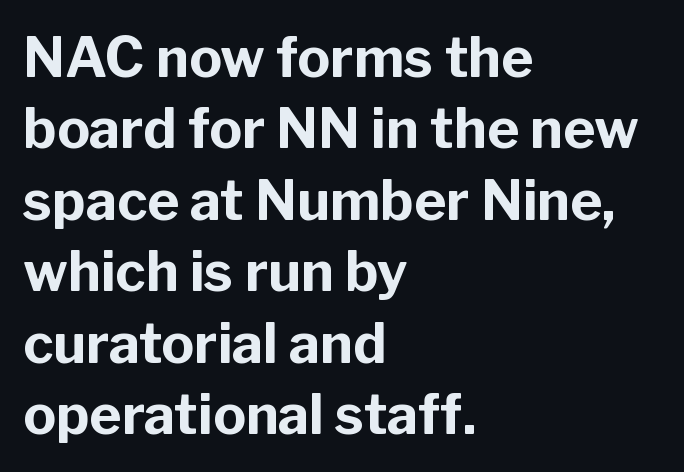
A bare baseline throughout the passage. A typesetter would mark this as roman, not italic. Caption: standard tracking, unaltered. Spacing verdict: proportional, widths tailored to each character.
